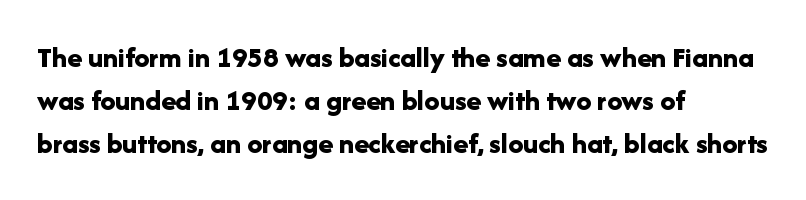
The image shows 30 px bold sans-serif type, upright; set left-aligned, normal line spacing (1.43x), normal letter spacing, not underlined; low stroke contrast and a medium x-height.
